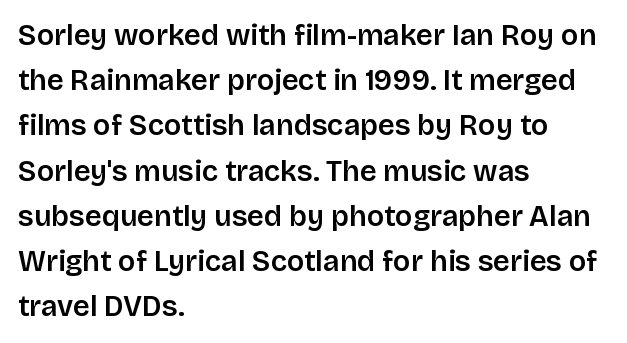
Q: Is the text italic (slanted)? A: No, it is upright.
Q: Is the typeface a serif or a sans-serif typeface? A: Sans-serif.
Q: Is the text underlined? A: No.
Q: How is the paragraph aligned? A: Left-aligned.
Q: Is the spacing between letters normal or unusually wide? A: Normal.
Q: Is the spacing between lines tight, normal or loose? A: Normal.
Q: Width (condensed, normal, or wide)? A: Normal.
Q: Stroke contrast? A: Low.
Q: x-height? A: Large.
Q: Monospaced? A: No.
